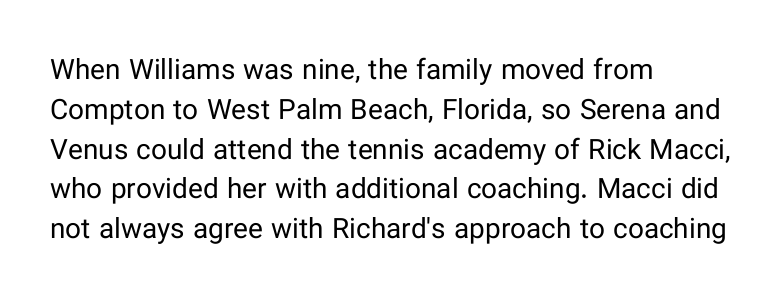
{"serif": "no", "italic": "no", "bold": "no", "weight": "regular", "width": "normal", "stroke_contrast": "low", "x_height": "medium", "monospaced": "no", "underline": "no", "align": "left", "line_spacing": "normal", "line_spacing_ratio": 1.42, "letter_spacing": "normal", "letter_spacing_em": 0.0, "glyph_px": 28}
